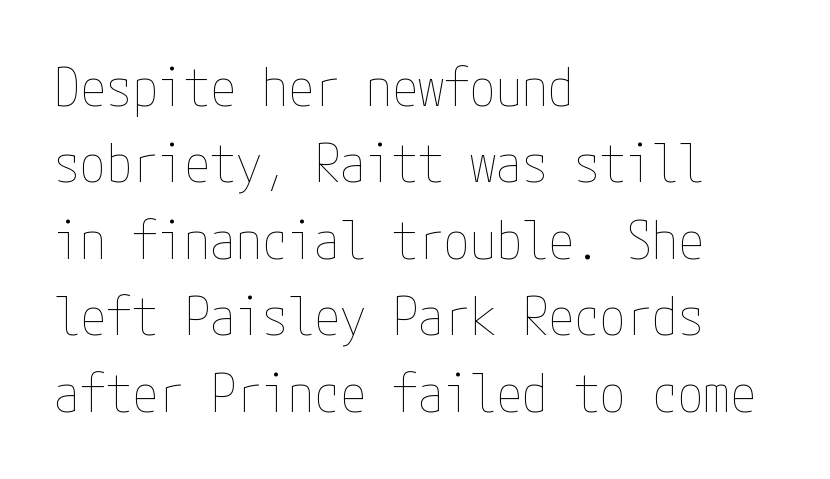
The leading is moderate, giving the passage an even texture. The font is comparable to plain body text, perhaps lighter. Honestly, the letter spacing is just normal — you wouldn't notice it. Casual observation: everything's shoved over to the left. The strip under each line holds only bare page.
